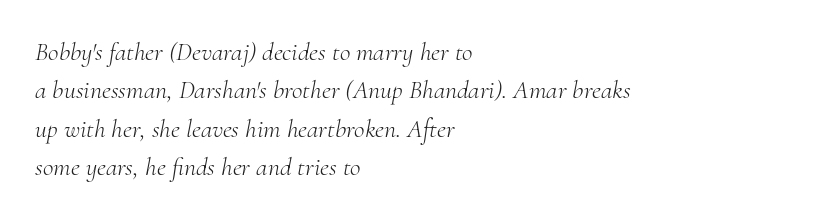
{"italic": "yes", "lean": "right", "slant_degrees": 10, "bold": "no", "underline": "no", "align": "left", "line_spacing": "normal", "line_spacing_ratio": 1.48, "letter_spacing": "normal", "letter_spacing_em": 0.0, "glyph_px": 26}
